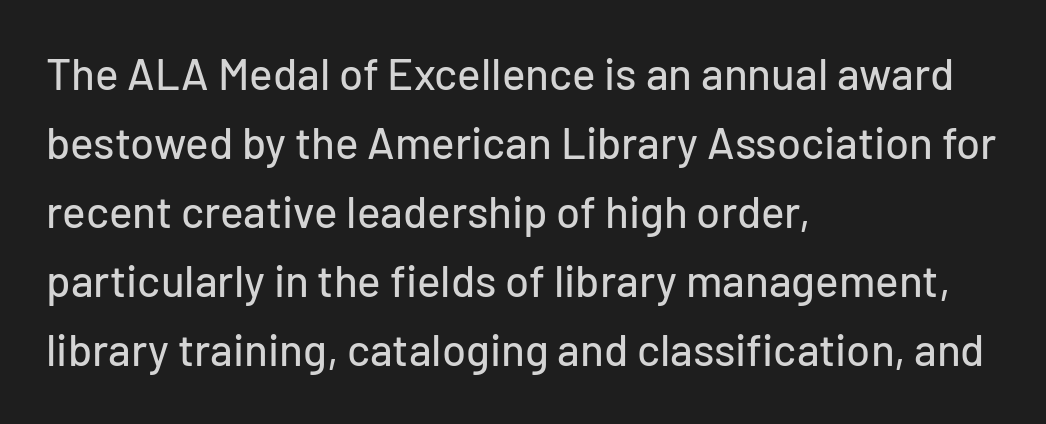
{"serif": "no", "italic": "no", "width": "normal", "stroke_contrast": "low", "x_height": "medium", "monospaced": "no", "underline": "no", "align": "left", "line_spacing": "normal", "line_spacing_ratio": 1.57, "letter_spacing": "normal", "letter_spacing_em": 0.0, "glyph_px": 44}
